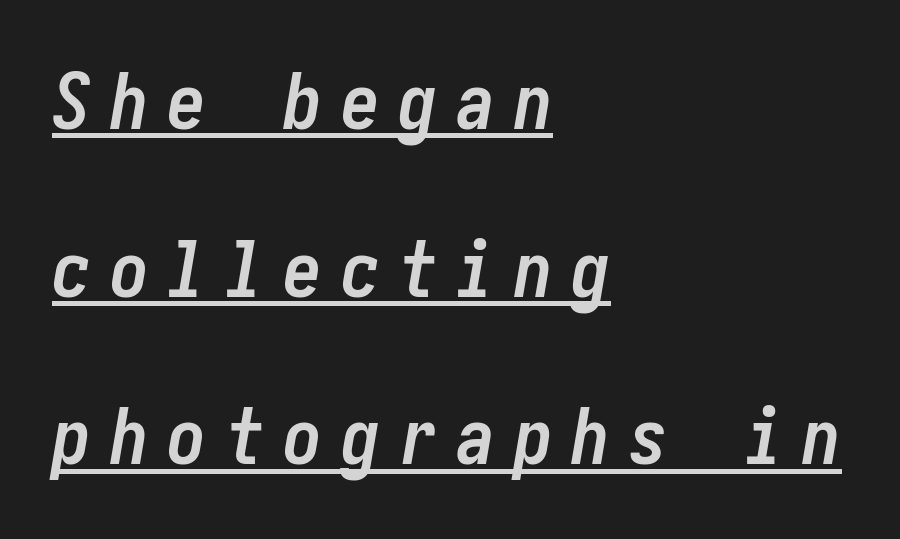
The image shows 78 px semibold, condensed type, italic (leaning right); set left-aligned, loose line spacing (2.15x), unusually wide letter spacing (+0.24 em), underlined; low stroke contrast and a medium x-height.
